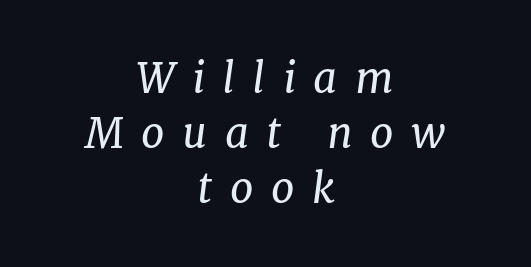
Q: Is the text bold? A: No.
Q: Is the text italic (slanted)? A: Yes, it leans right by about 7 degrees.
Q: Is the typeface a serif or a sans-serif typeface? A: Serif.
Q: Is the text underlined? A: No.
Q: How is the paragraph aligned? A: Centered.
Q: Is the spacing between letters normal or unusually wide? A: Unusually wide.
Q: Is the spacing between lines tight, normal or loose? A: Normal.
Q: Width (condensed, normal, or wide)? A: Normal.
Q: Stroke contrast? A: Low.
Q: x-height? A: Medium.
Q: Monospaced? A: No.
